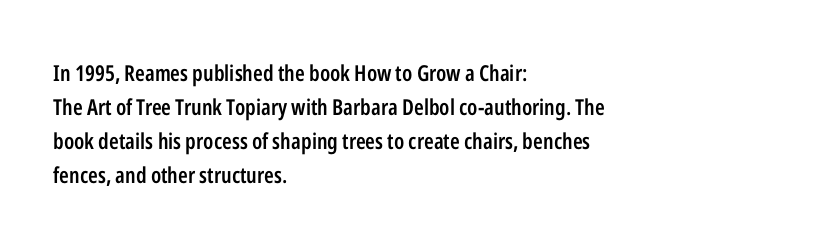
{"italic": "no", "bold": "semi", "underline": "no", "align": "left", "line_spacing": "normal", "line_spacing_ratio": 1.55, "letter_spacing": "normal", "letter_spacing_em": 0.0, "glyph_px": 22}
